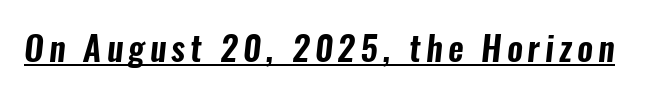
Typographically, this falls in the sans-serif category. A typesetter would call this proportional, since set widths differ per character. Beneath each row of characters lies a ruled line.
